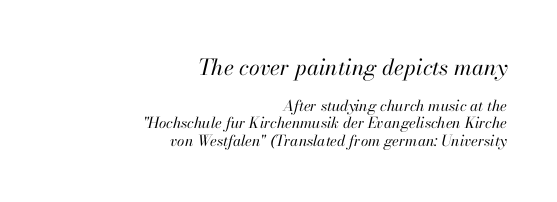
{"italic": "yes", "lean": "right", "slant_degrees": 13, "bold": "no", "underline": "no", "align": "right", "line_spacing_ratio": 1.18, "letter_spacing": "normal", "letter_spacing_em": 0.0, "larger_block": "first", "size_ratio": 1.47, "glyph_px": 22}
